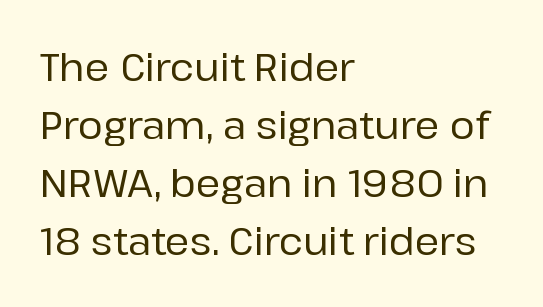
The image shows 38 px sans-serif type, upright; set left-aligned, normal line spacing (1.53x), normal letter spacing, not underlined; low stroke contrast and a medium x-height.
